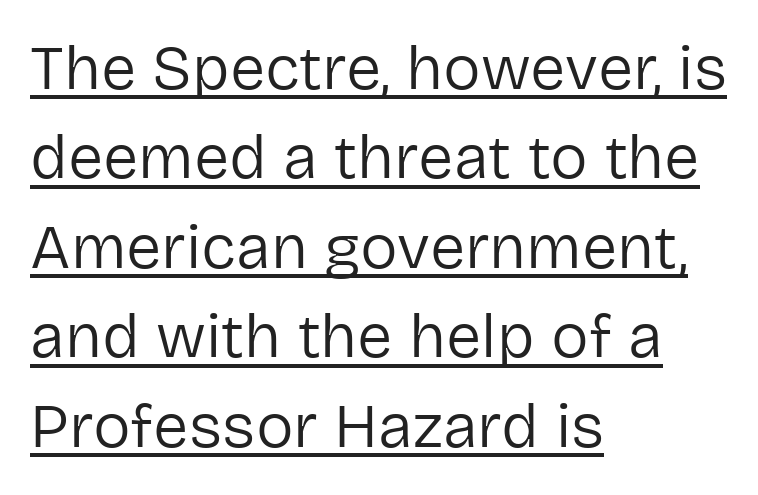
The rag falls on the right side of this text block. The rendering keeps characters at their native spacing. The letterforms sit at book weight or below. The lines sit at an ordinary, default distance from one another. The rendering uses natural spacing where letterforms have individual widths. The font's upright variant was chosen for this text.
